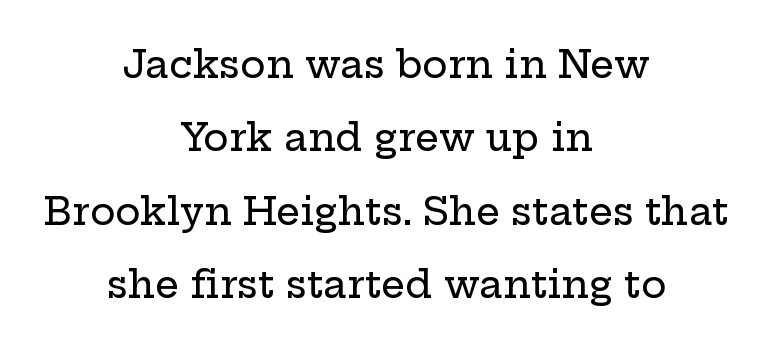
Q: Is the text italic (slanted)? A: No, it is upright.
Q: Is the typeface a serif or a sans-serif typeface? A: Serif.
Q: Is the text underlined? A: No.
Q: How is the paragraph aligned? A: Centered.
Q: Is the spacing between letters normal or unusually wide? A: Normal.
Q: Is the spacing between lines tight, normal or loose? A: Loose.
Q: Width (condensed, normal, or wide)? A: Wide.
Q: Stroke contrast? A: Low.
Q: x-height? A: Medium.
Q: Monospaced? A: No.
